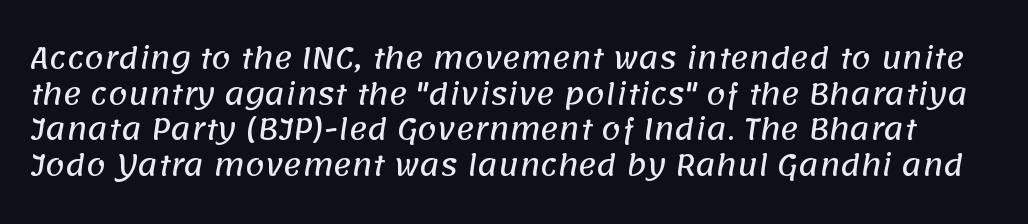
Note the varied advance widths — an 'i' is clearly narrower than an 'm'. Honestly, there is no underline to notice here at all. The space between consecutive lines is moderate. Nope, no serifs anywhere on these letters. Characters follow at the spacing the type designer built in.
